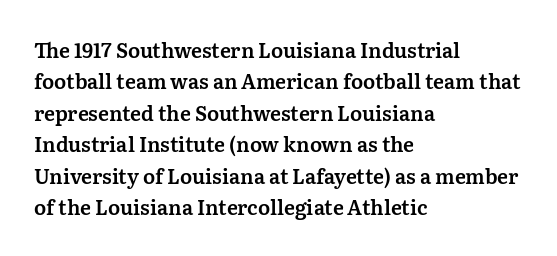
Q: Is the text italic (slanted)? A: No, it is upright.
Q: Is the text underlined? A: No.
Q: How is the paragraph aligned? A: Left-aligned.
Q: Is the spacing between letters normal or unusually wide? A: Normal.
Q: Is the spacing between lines tight, normal or loose? A: Normal.
